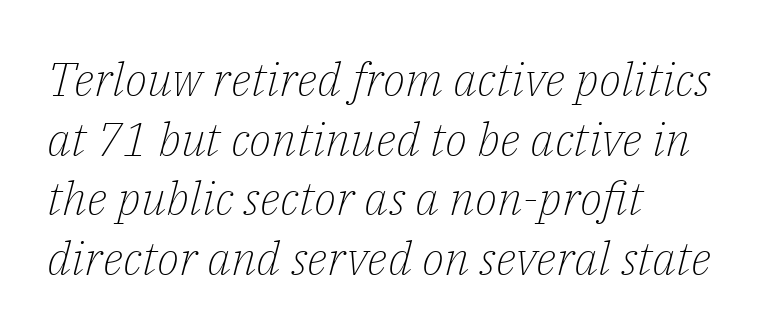
Q: Is the text bold? A: No.
Q: Is the text italic (slanted)? A: Yes, it leans right by about 14 degrees.
Q: Is the typeface a serif or a sans-serif typeface? A: Serif.
Q: Is the text underlined? A: No.
Q: How is the paragraph aligned? A: Left-aligned.
Q: Is the spacing between letters normal or unusually wide? A: Normal.
Q: Is the spacing between lines tight, normal or loose? A: Normal.
Q: Width (condensed, normal, or wide)? A: Normal.
Q: Stroke contrast? A: Low.
Q: x-height? A: Medium.
Q: Monospaced? A: No.
